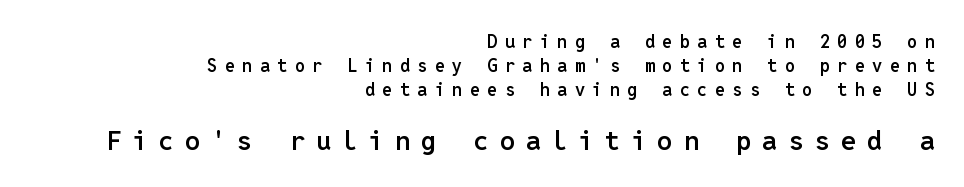
Summary of weight: moderately heavy, a semibold. The tracking reads as deliberately expanded to a designer's eye. Is there much room between lines? A standard amount, neither cramped nor airy. When letters stand straight like this, we call the style roman or upright. Quick note: underline off.
